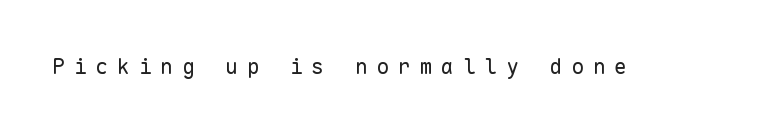
The image shows 21 px text type, upright; set unusually wide letter spacing (+0.43 em), not underlined.
